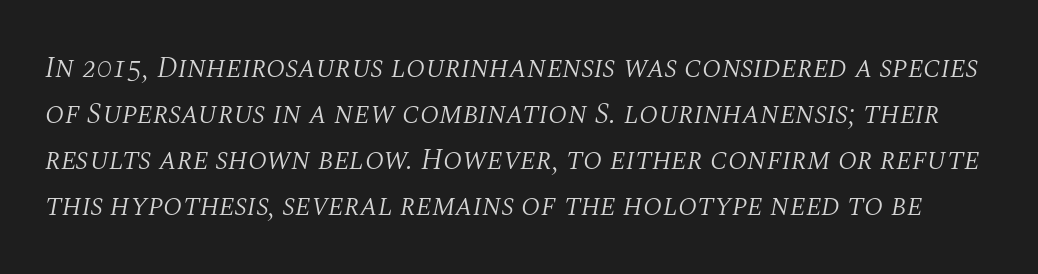
The image shows 30 px light serif type, italic (leaning right); set normal line spacing (1.53x), normal letter spacing, not underlined; medium stroke contrast and a large x-height.
